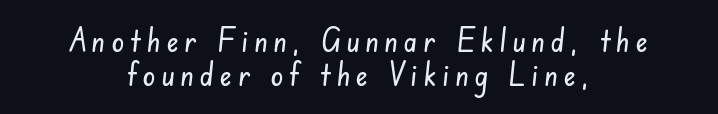
{"serif": "no", "width": "condensed", "stroke_contrast": "low", "x_height": "small", "monospaced": "no", "underline": "no", "align": "center", "line_spacing": "tight", "line_spacing_ratio": 1.07, "glyph_px": 32}
